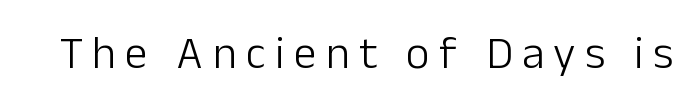
The letters advance in unequal steps, a hallmark of proportional type. Italic: no, the glyphs are upright roman. Vertical stems look standard width or narrower in stroke. The line texture is sparse and dotted thanks to wide tracking. A typesetter would label this face a sans.
